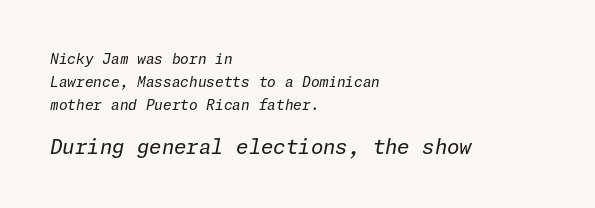
Evenly set lines give the paragraph a standard silhouette. Note: smaller setting up top, larger setting below. Each row of text sits above clean, open space. Weight: not bold — regular or lighter. This sample is left-justified, so line endings fall wherever the words run out. If you drew a line through each stem, it would be angled.
